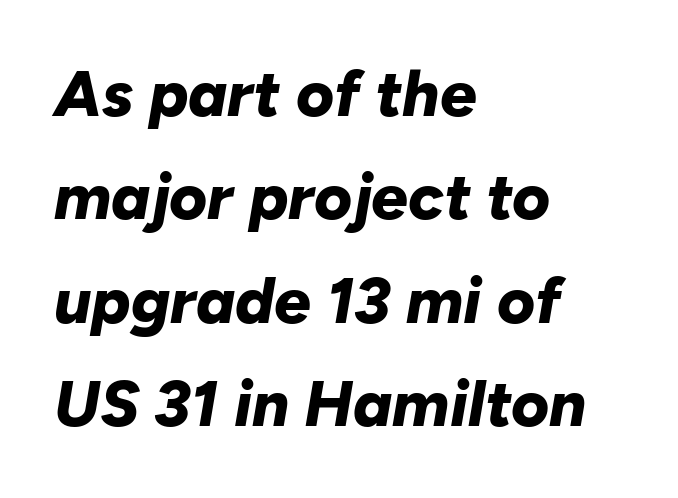
The image shows 65 px bold type, italic (leaning right); set left-aligned, normal line spacing (1.59x), normal letter spacing, not underlined; low stroke contrast and a medium x-height.
